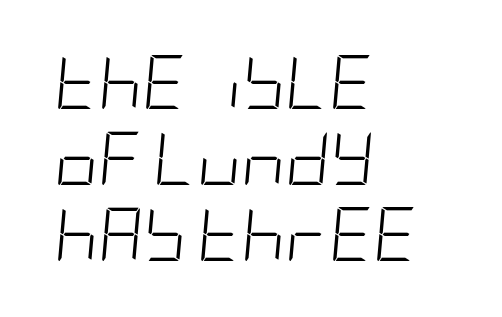
The paragraph shown leans on its left margin. Bare-footed words on every line. The font sits on the lighter half of the weight spectrum, regular included. Tall strokes in this sample are angled rather than plumb.
